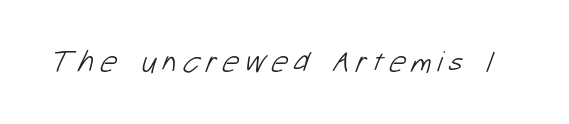
Nothing heavy about these letters — not bold at all. Has an underline been added? It has not. Serifs: no, the terminals of the letterforms are clean. The letters advance in unequal steps, a hallmark of proportional type.
